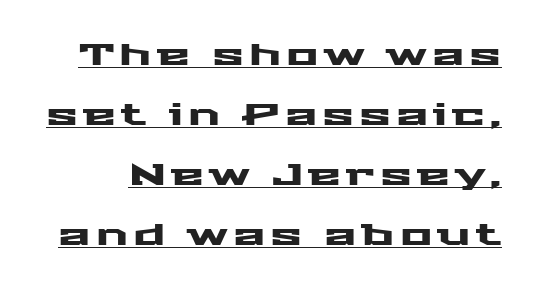
{"serif": "no", "italic": "no", "width": "wide", "stroke_contrast": "medium", "x_height": "medium", "monospaced": "no", "underline": "yes", "line_spacing": "loose", "line_spacing_ratio": 2.0, "glyph_px": 30}
